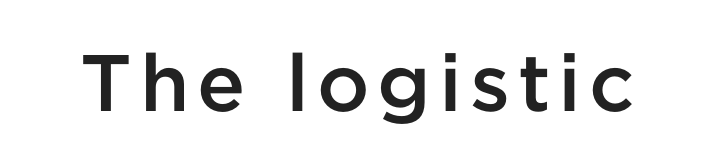
The image shows 80 px semibold sans-serif type, upright; set not underlined; low stroke contrast and a medium x-height.
